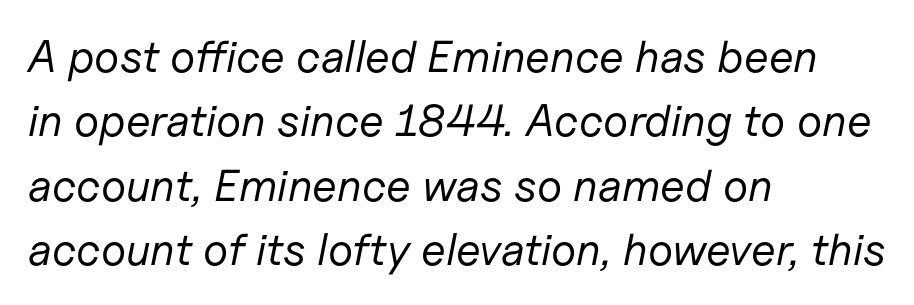
The image shows 45 px regular-weight type, italic (leaning right); set left-aligned, normal line spacing (1.43x), normal letter spacing, not underlined; low stroke contrast and a medium x-height.
